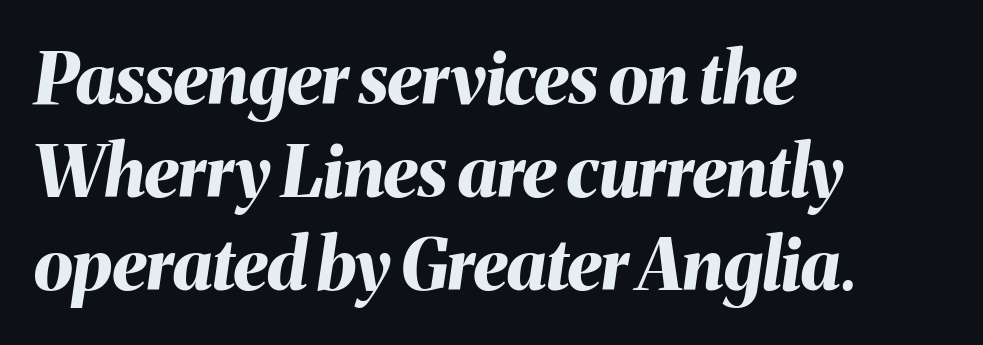
{"italic": "yes", "lean": "right", "slant_degrees": 8, "bold": "yes", "weight": "bold", "width": "normal", "stroke_contrast": "medium", "x_height": "medium", "monospaced": "no", "underline": "no", "align": "left", "line_spacing": "normal", "line_spacing_ratio": 1.31, "letter_spacing": "normal", "letter_spacing_em": 0.0, "glyph_px": 71}
